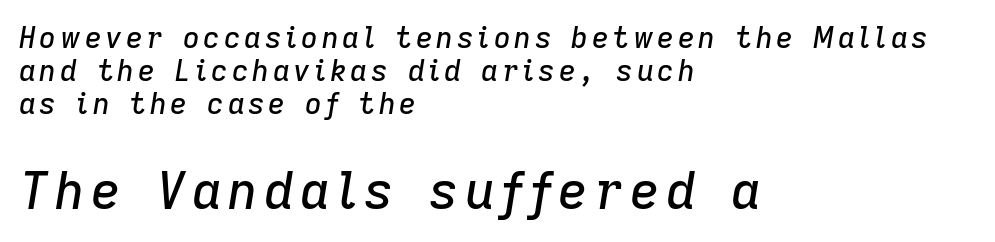
{"italic": "yes", "lean": "right", "slant_degrees": 9, "width": "normal", "stroke_contrast": "low", "x_height": "medium", "monospaced": "no", "underline": "no", "align": "left", "line_spacing": "tight", "line_spacing_ratio": 1.14, "larger_block": "second", "size_ratio": 1.76, "glyph_px": 51}
